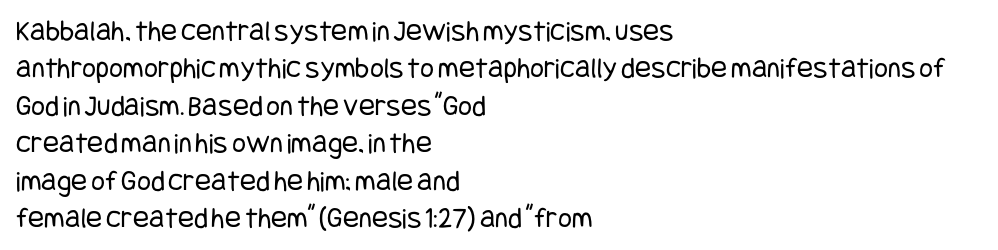
The image shows 30 px regular-weight, condensed sans-serif type, upright; set left-aligned, normal line spacing (1.25x), normal letter spacing, not underlined; low stroke contrast and a large x-height.
